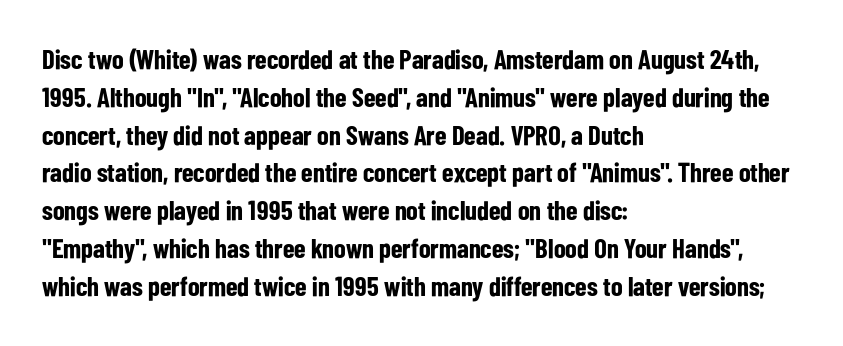
The image shows 27 px bold type, upright; set left-aligned, normal line spacing (1.4x), normal letter spacing, not underlined.
